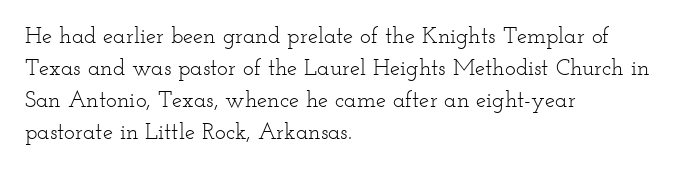
The image shows 23 px text type, upright; set left-aligned, normal line spacing (1.39x), normal letter spacing, not underlined.
